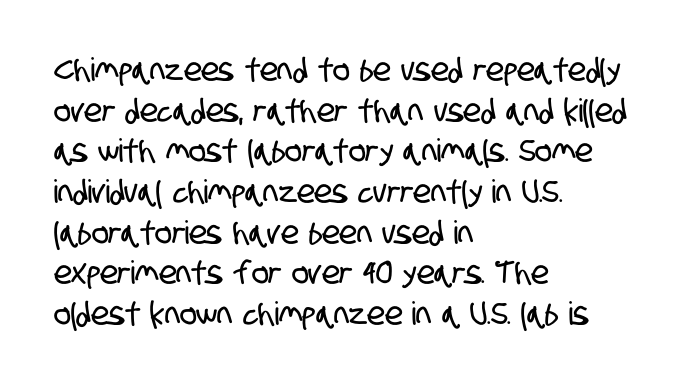
Q: Is the typeface a serif or a sans-serif typeface? A: Sans-serif.
Q: Is the text underlined? A: No.
Q: How is the paragraph aligned? A: Left-aligned.
Q: Is the spacing between letters normal or unusually wide? A: Normal.
Q: Is the spacing between lines tight, normal or loose? A: Normal.
Q: Width (condensed, normal, or wide)? A: Condensed.
Q: Stroke contrast? A: Low.
Q: x-height? A: Large.
Q: Monospaced? A: No.
